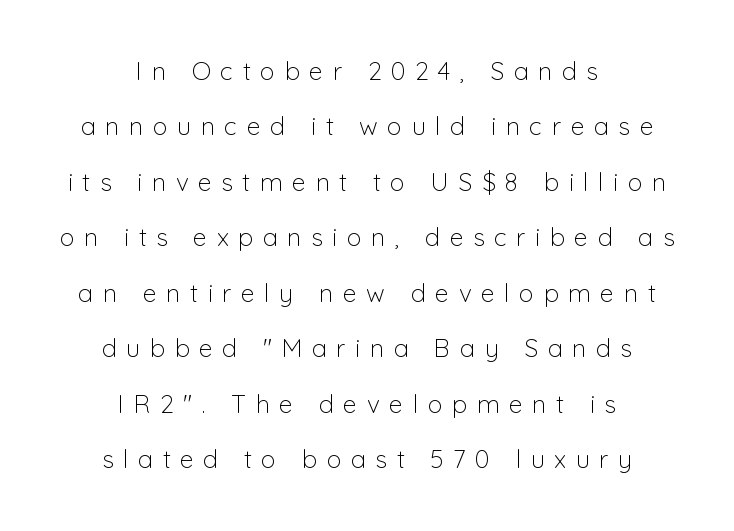
Q: Is the text bold? A: No.
Q: Is the text italic (slanted)? A: No, it is upright.
Q: Is the text underlined? A: No.
Q: How is the paragraph aligned? A: Centered.
Q: Is the spacing between letters normal or unusually wide? A: Unusually wide.
Q: Is the spacing between lines tight, normal or loose? A: Loose.
